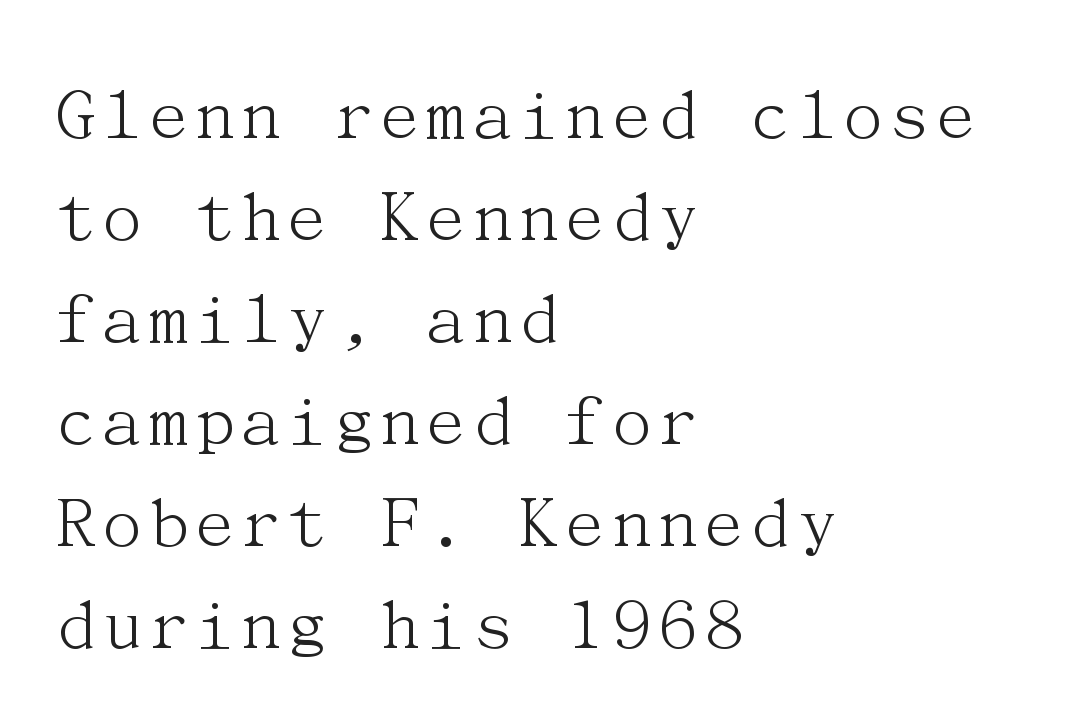
The image shows 79 px light serif type, upright; set left-aligned, normal line spacing (1.29x), normal letter spacing, not underlined; medium stroke contrast and a medium x-height.
